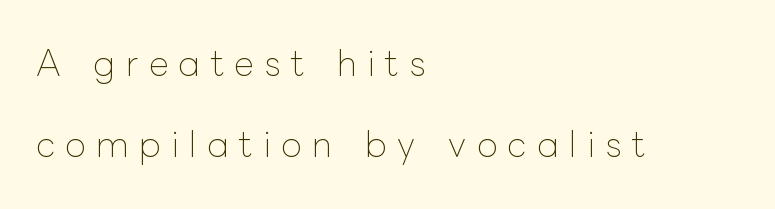
The image shows 34 px thin type, upright; set left-aligned, loose line spacing (2.37x), unusually wide letter spacing (+0.31 em), not underlined; low stroke contrast and a medium x-height.
